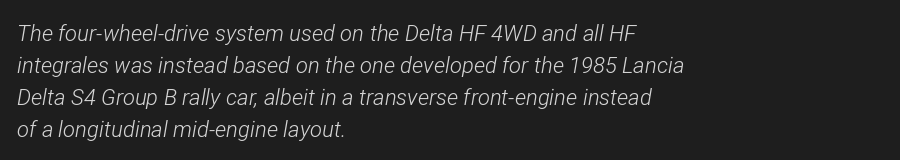
Q: Is the text bold? A: No.
Q: Is the text italic (slanted)? A: Yes, it leans right by about 12 degrees.
Q: Is the text underlined? A: No.
Q: How is the paragraph aligned? A: Left-aligned.
Q: Is the spacing between letters normal or unusually wide? A: Normal.
Q: Is the spacing between lines tight, normal or loose? A: Normal.
